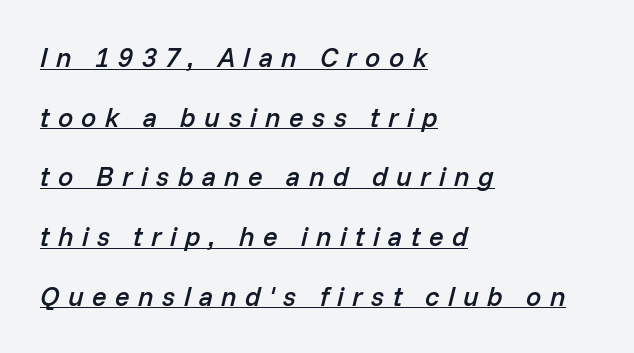
The image shows 27 px text type, italic (leaning right); set left-aligned, loose line spacing (2.21x), unusually wide letter spacing (+0.31 em), underlined.
